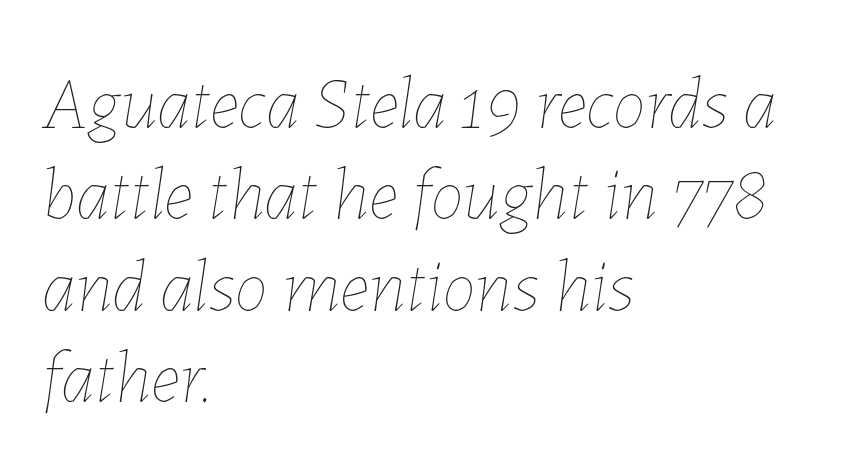
Q: Is the text bold? A: No.
Q: Is the text italic (slanted)? A: Yes, it leans right by about 7 degrees.
Q: Is the text underlined? A: No.
Q: How is the paragraph aligned? A: Left-aligned.
Q: Is the spacing between letters normal or unusually wide? A: Normal.
Q: Width (condensed, normal, or wide)? A: Normal.
Q: Stroke contrast? A: Low.
Q: x-height? A: Medium.
Q: Monospaced? A: No.
